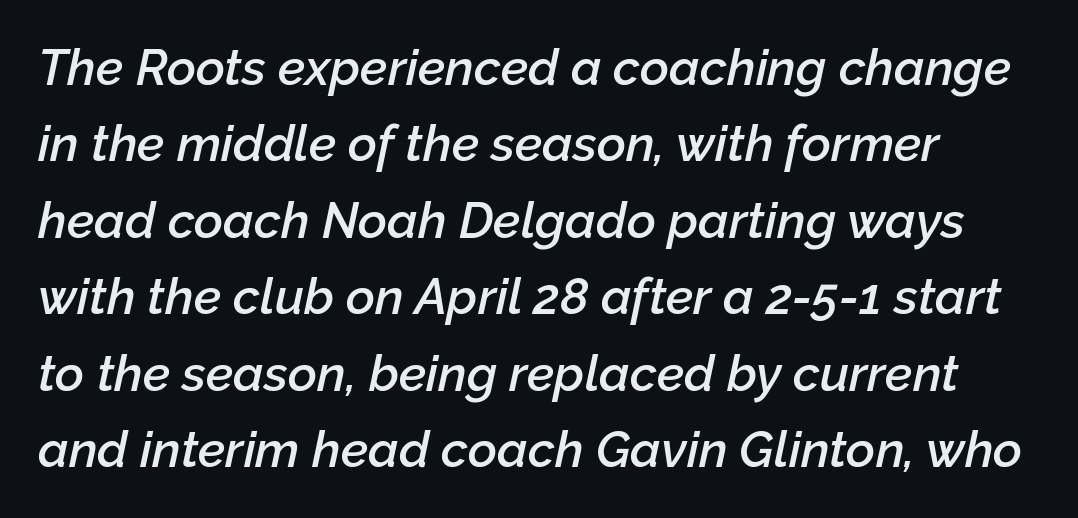
The lines sit at an ordinary, default distance from one another. These lines are rendered in a variable-pitch font. Short note: letters normally spaced. Style check: oblique. No word sits above an underline.
